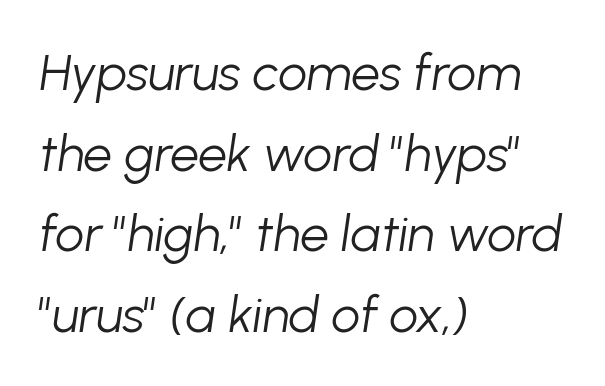
Q: Is the text bold? A: No.
Q: Is the text italic (slanted)? A: Yes, it leans right by about 8 degrees.
Q: Is the text underlined? A: No.
Q: How is the paragraph aligned? A: Left-aligned.
Q: Is the spacing between letters normal or unusually wide? A: Normal.
Q: Is the spacing between lines tight, normal or loose? A: Normal.
Q: Width (condensed, normal, or wide)? A: Normal.
Q: Stroke contrast? A: Low.
Q: x-height? A: Medium.
Q: Monospaced? A: No.
